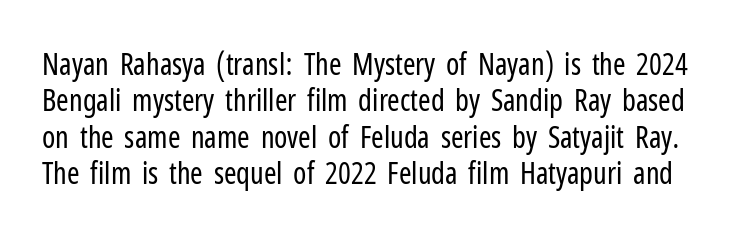
Q: Is the text bold? A: No.
Q: Is the text italic (slanted)? A: No, it is upright.
Q: Is the typeface a serif or a sans-serif typeface? A: Sans-serif.
Q: Is the text underlined? A: No.
Q: Is the spacing between letters normal or unusually wide? A: Normal.
Q: Width (condensed, normal, or wide)? A: Condensed.
Q: Stroke contrast? A: Low.
Q: x-height? A: Medium.
Q: Monospaced? A: No.
